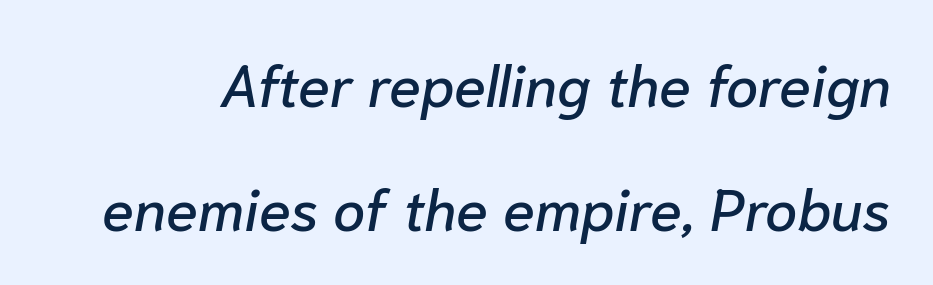
Q: Is the text italic (slanted)? A: Yes, it leans right by about 10 degrees.
Q: Is the text underlined? A: No.
Q: Is the spacing between letters normal or unusually wide? A: Normal.
Q: Is the spacing between lines tight, normal or loose? A: Loose.
Q: Width (condensed, normal, or wide)? A: Normal.
Q: Stroke contrast? A: Low.
Q: x-height? A: Medium.
Q: Monospaced? A: No.
